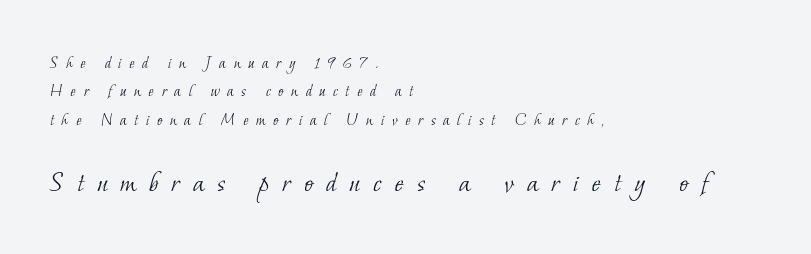
{"serif": "yes", "bold": "no", "weight": "light", "width": "normal", "stroke_contrast": "low", "x_height": "small", "monospaced": "no", "underline": "no", "align": "left", "line_spacing": "normal", "line_spacing_ratio": 1.58, "letter_spacing": "wide", "letter_spacing_em": 0.42, "larger_block": "second", "size_ratio": 1.72, "glyph_px": 31}
